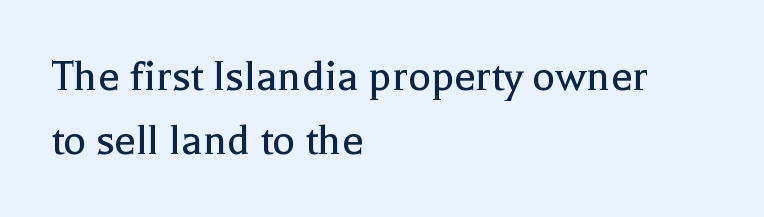
Q: Is the text bold? A: No.
Q: Is the text italic (slanted)? A: No, it is upright.
Q: Is the typeface a serif or a sans-serif typeface? A: Serif.
Q: Is the text underlined? A: No.
Q: How is the paragraph aligned? A: Left-aligned.
Q: Is the spacing between letters normal or unusually wide? A: Normal.
Q: Is the spacing between lines tight, normal or loose? A: Normal.
Q: Width (condensed, normal, or wide)? A: Normal.
Q: x-height? A: Medium.
Q: Monospaced? A: No.
